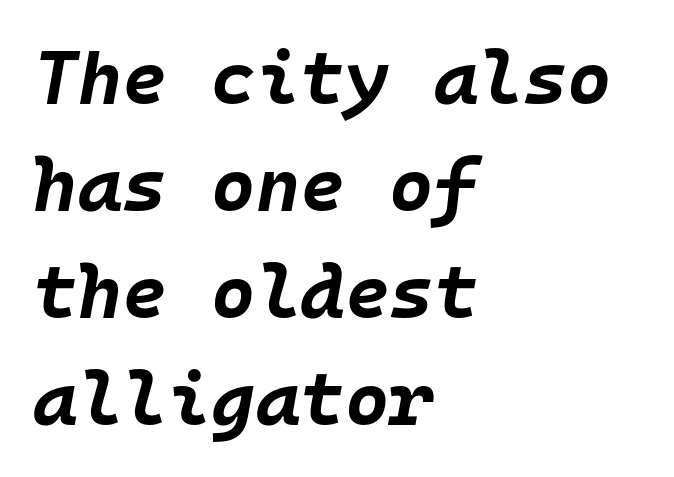
The strip under each line holds only bare page. You could count columns in this text — the font is strictly monospaced. Caption: bold face, heavy strokes. The tracking reads as untouched default to a designer's eye. Quick note: italic. Each new line begins a customary step beneath the previous one.
